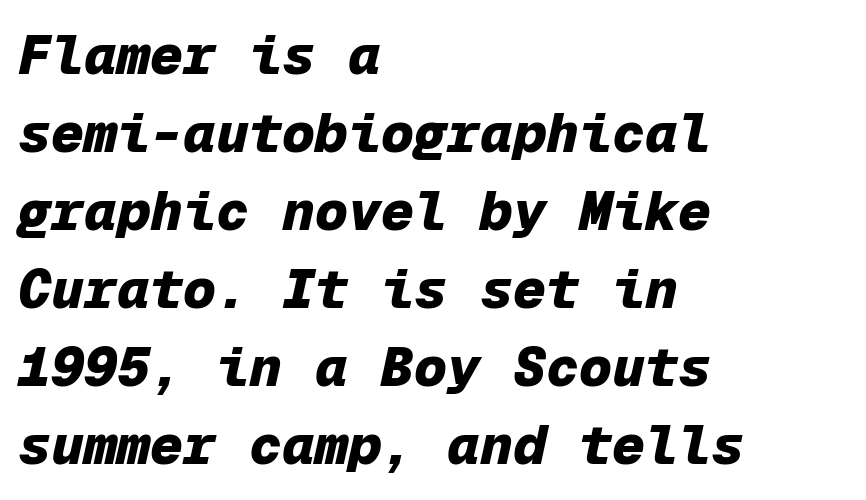
{"italic": "yes", "lean": "right", "slant_degrees": 12, "bold": "yes", "weight": "heavy", "width": "normal", "stroke_contrast": "low", "x_height": "medium", "monospaced": "yes", "underline": "no", "align": "left", "line_spacing": "normal", "line_spacing_ratio": 1.42, "letter_spacing": "normal", "letter_spacing_em": 0.0, "glyph_px": 55}
